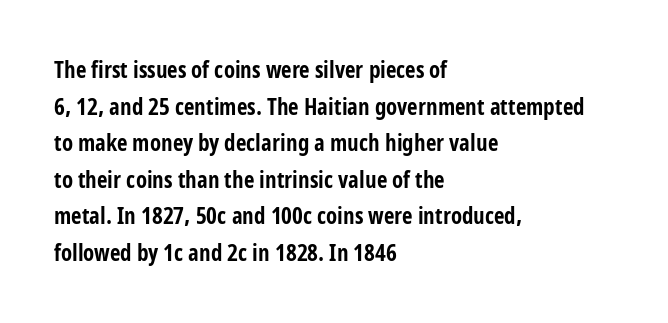
Visually the block forms a straight wall on the left and a jagged coastline on the right. The letters are bold, with thick, heavy strokes. The gap between lines stays unmarked. This sample keeps an unexceptional amount of space between lines. The horizontal fit of the characters is conventional and even. Vertical strokes here are truly vertical.
